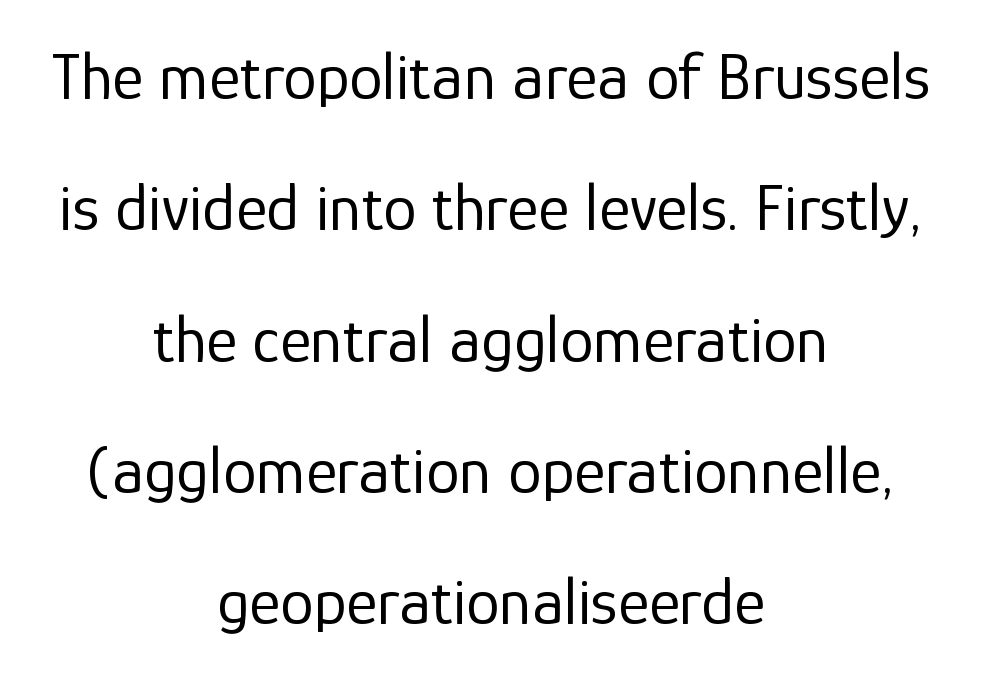
Q: Is the text bold? A: No.
Q: Is the text italic (slanted)? A: No, it is upright.
Q: Is the typeface a serif or a sans-serif typeface? A: Sans-serif.
Q: Is the text underlined? A: No.
Q: How is the paragraph aligned? A: Centered.
Q: Is the spacing between letters normal or unusually wide? A: Normal.
Q: Is the spacing between lines tight, normal or loose? A: Loose.
Q: Width (condensed, normal, or wide)? A: Normal.
Q: Stroke contrast? A: Low.
Q: x-height? A: Medium.
Q: Monospaced? A: No.
